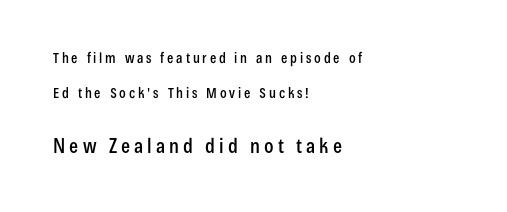
Rows of type keep a wide berth in the vertical direction. The lettering stays uniformly vertical, giving the passage a roman look. A student would notice the bottom passage is typeset larger than what precedes it. Short note: letters widely spaced. The area under the type is left untouched. Layout note: lines flush left.
